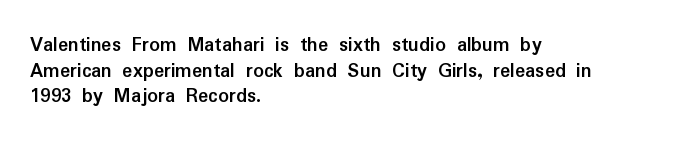
Is there any slant? The stems are plumb. The zone under the glyphs is completely vacant. Caption: bold face, heavy strokes. Each word holds together tightly as a unit, with standard inter-letter gaps. Does the copy run flush right? No — it runs flush left.
